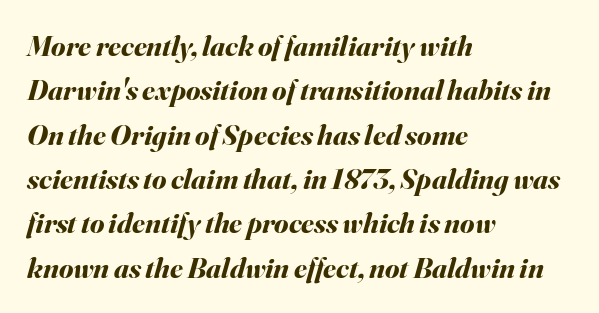
Heft: maximum for text — a bold. You could not count columns in this text — the font is proportionally spaced. All the whitespace from short lines collects on the right. The letterforms sit shoulder to shoulder at normal distance. An italicized treatment has been applied to the whole sample. The line-height multiplier appears to be the usual default.
